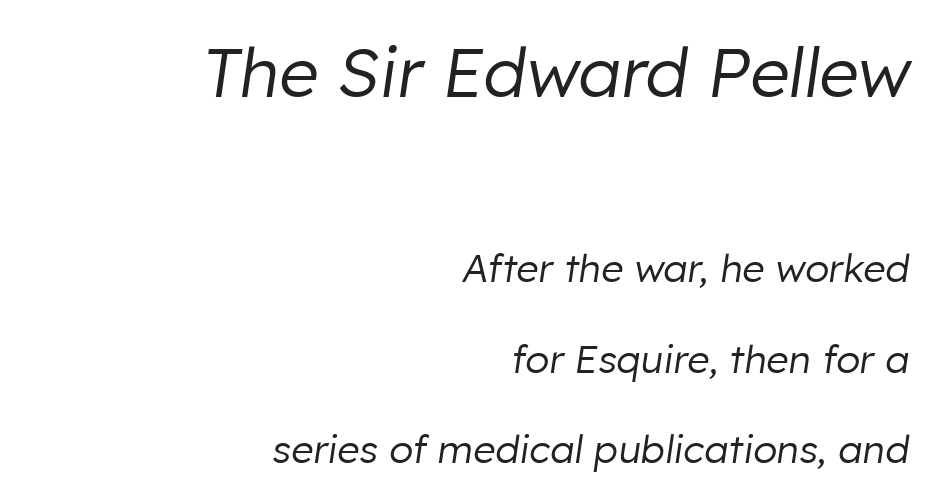
Every character sits at an angle, as italics do. Glyph-to-glyph distance matches everyday printed text. Caption: multi-line text, flush right, ragged left. Type size steps down from the first block to the second.
